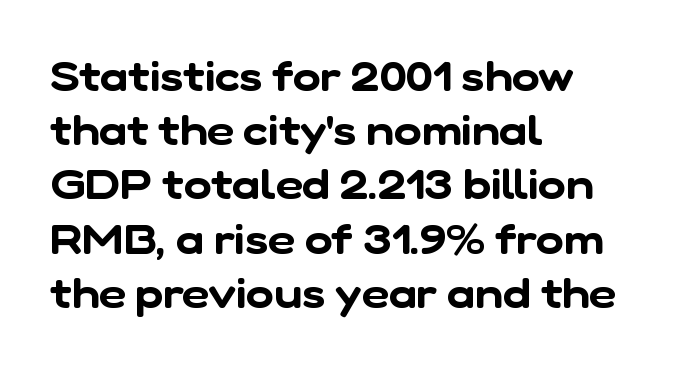
The image shows 42 px sans-serif type; set left-aligned, normal line spacing (1.29x), normal letter spacing, not underlined; low stroke contrast and a medium x-height.
